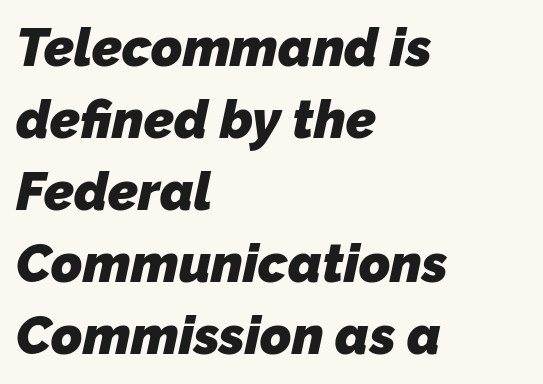
Q: Is the text bold? A: Yes.
Q: Is the typeface a serif or a sans-serif typeface? A: Sans-serif.
Q: Is the text underlined? A: No.
Q: How is the paragraph aligned? A: Left-aligned.
Q: Is the spacing between letters normal or unusually wide? A: Normal.
Q: Is the spacing between lines tight, normal or loose? A: Normal.
Q: Width (condensed, normal, or wide)? A: Normal.
Q: Stroke contrast? A: Low.
Q: x-height? A: Medium.
Q: Monospaced? A: No.
